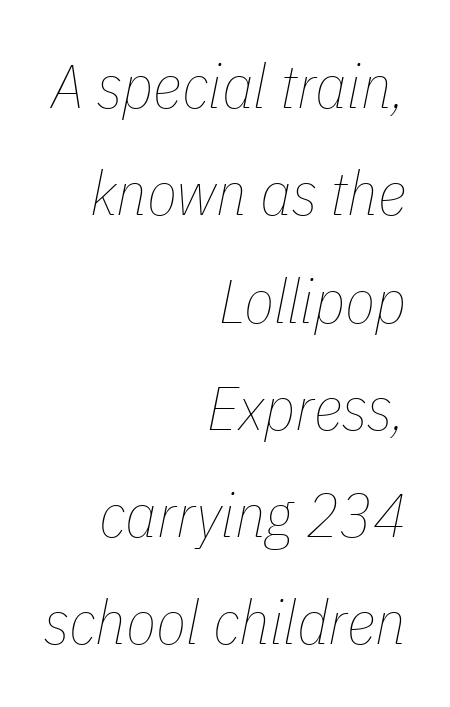
{"italic": "yes", "lean": "right", "slant_degrees": 11, "bold": "no", "weight": "thin", "width": "condensed", "stroke_contrast": "low", "x_height": "medium", "monospaced": "no", "underline": "no", "align": "right", "line_spacing_ratio": 1.73, "letter_spacing": "normal", "letter_spacing_em": 0.0, "glyph_px": 62}
